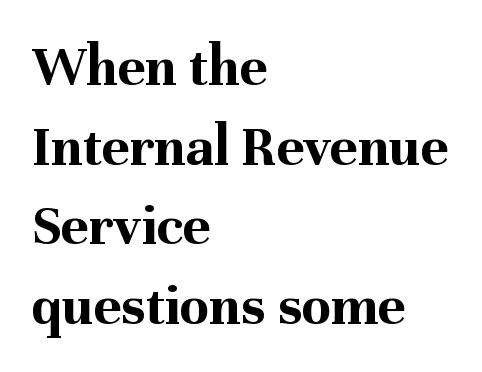
{"serif": "yes", "italic": "no", "bold": "yes", "weight": "bold", "width": "normal", "stroke_contrast": "medium", "x_height": "medium", "monospaced": "no", "underline": "no", "align": "left", "line_spacing": "normal", "line_spacing_ratio": 1.35, "letter_spacing": "normal", "letter_spacing_em": 0.0, "glyph_px": 59}
